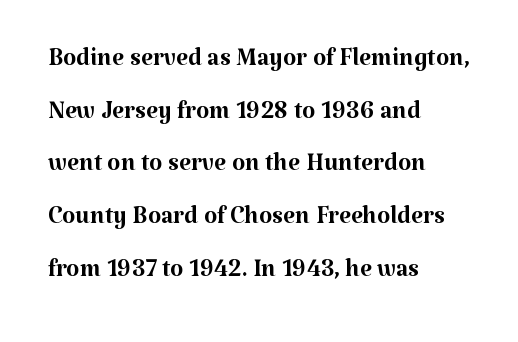
Rows of type keep a routine distance in the vertical direction. Designer's note — italics off, roman on. This rendering uses left alignment, leaving the right contour irregular. Nobody touched the tracking dial on this one. The font family rendered here belongs to the serif group.
